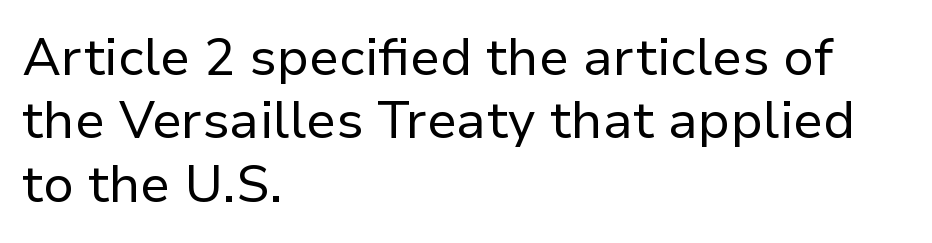
The image shows 52 px regular-weight sans-serif type, upright; set left-aligned, line spacing 1.22x, normal letter spacing, not underlined; low stroke contrast and a medium x-height.
